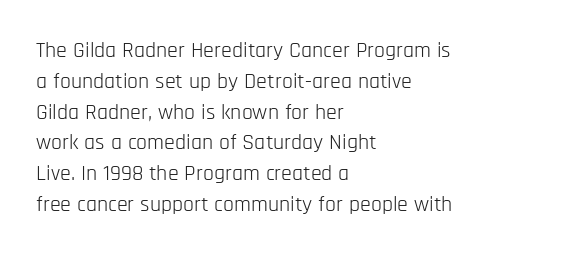
The image shows 22 px text type, upright; set left-aligned, normal line spacing (1.4x), normal letter spacing, not underlined.
